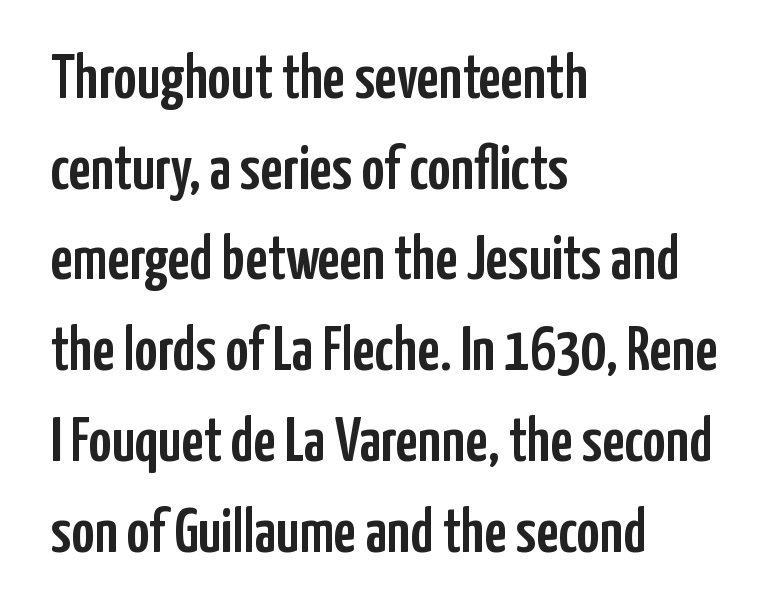
The image shows 63 px condensed sans-serif type, upright; set left-aligned, normal line spacing (1.44x), normal letter spacing, not underlined; low stroke contrast and a medium x-height.
